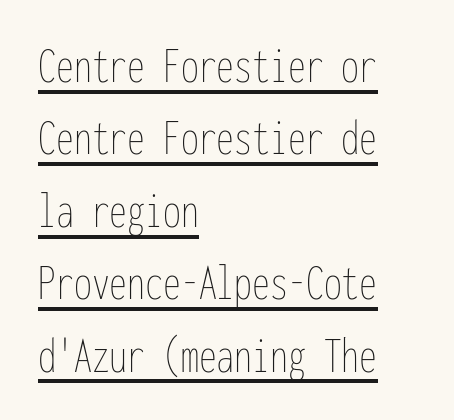
Normally led — the rows are evenly, conventionally spaced. Ascenders rise straight up at ninety degrees. Note the uniform advance width — an 'i' takes as much space as an 'm'. Decoration check: the copy is underlined.
